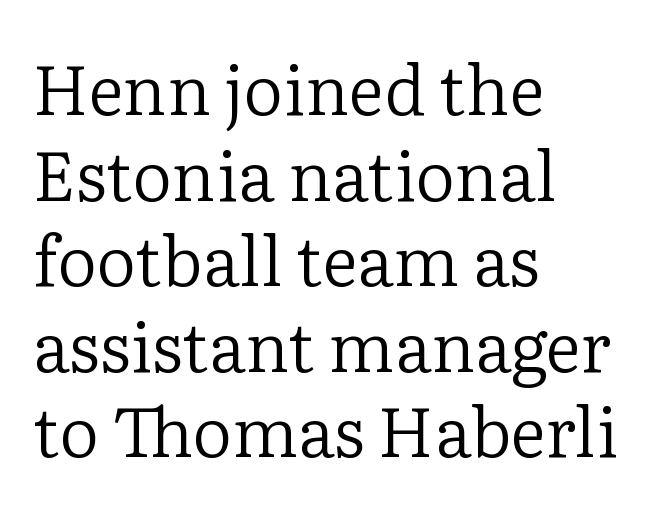
Each letter keeps its own natural width here, so spacing adapts to shape. Rendered with straight, roman letterforms. In terms of letterform style, serifs are clearly present. The space directly below the letters is spotless. No chunkiness to these letters — they're not bold. Each word holds together tightly as a unit, with standard inter-letter gaps.
